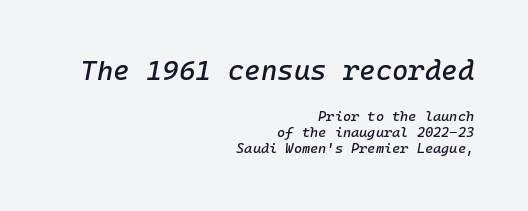
Descenders are the only things crossing below the line. The designer gave the opening block more size than the closing block. The paragraph has a hard right edge and a soft left edge. The gaps between neighbouring characters are ordinary and unremarkable. Baseline-to-baseline distance is barely more than the letter height.
